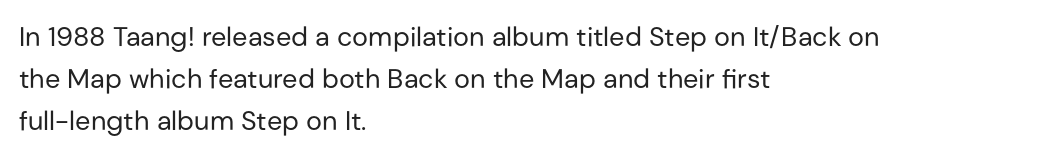
Anything drawn beneath the words? Only blank space. Each word holds together tightly as a unit, with standard inter-letter gaps. Each stroke keeps to a modest, everyday thickness or less. Normally led — the rows are evenly, conventionally spaced. In CSS terms this would be text-align: left. Does the lettering tilt? It doesn't — this is upright.
